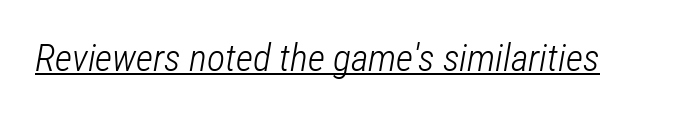
{"italic": "yes", "lean": "right", "slant_degrees": 12, "bold": "no", "weight": "light", "width": "condensed", "stroke_contrast": "low", "x_height": "medium", "monospaced": "no", "underline": "yes", "letter_spacing": "normal", "letter_spacing_em": 0.0, "glyph_px": 38}
